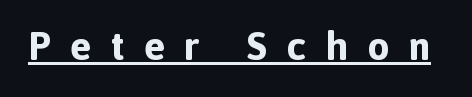
Q: Is the text bold? A: Yes.
Q: Is the text italic (slanted)? A: No, it is upright.
Q: Is the typeface a serif or a sans-serif typeface? A: Sans-serif.
Q: Is the text underlined? A: Yes.
Q: Is the spacing between letters normal or unusually wide? A: Unusually wide.
Q: Width (condensed, normal, or wide)? A: Normal.
Q: x-height? A: Medium.
Q: Monospaced? A: No.
